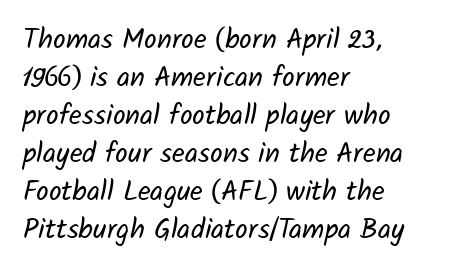
Think standard paragraph weight, or any step lighter than that. Classification — sans serif. This sample has the flowing, uneven cadence of proportional lettering. In CSS terms this would be text-align: left.
